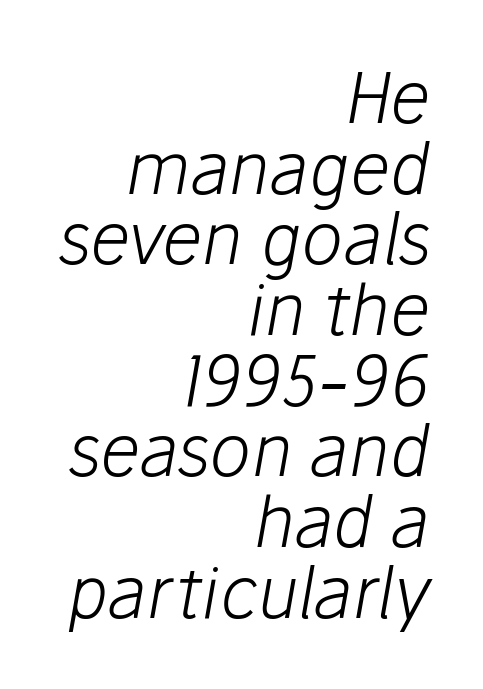
{"italic": "yes", "lean": "right", "slant_degrees": 10, "bold": "no", "weight": "light", "width": "normal", "stroke_contrast": "low", "x_height": "medium", "monospaced": "no", "underline": "no", "align": "right", "line_spacing": "tight", "line_spacing_ratio": 1.01, "letter_spacing": "normal", "letter_spacing_em": 0.0, "glyph_px": 70}
